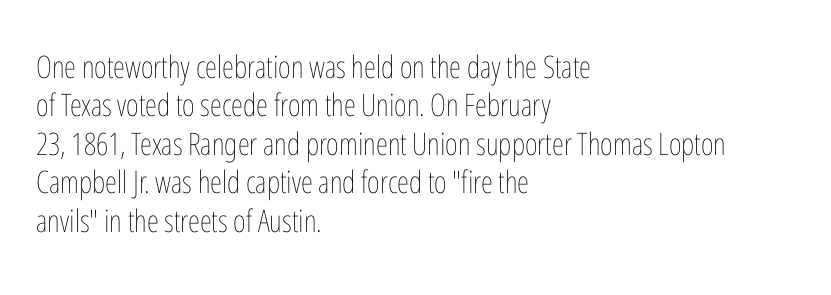
Q: Is the text bold? A: No.
Q: Is the text italic (slanted)? A: No, it is upright.
Q: Is the text underlined? A: No.
Q: How is the paragraph aligned? A: Left-aligned.
Q: Is the spacing between letters normal or unusually wide? A: Normal.
Q: Width (condensed, normal, or wide)? A: Condensed.
Q: Stroke contrast? A: Low.
Q: x-height? A: Medium.
Q: Monospaced? A: No.
